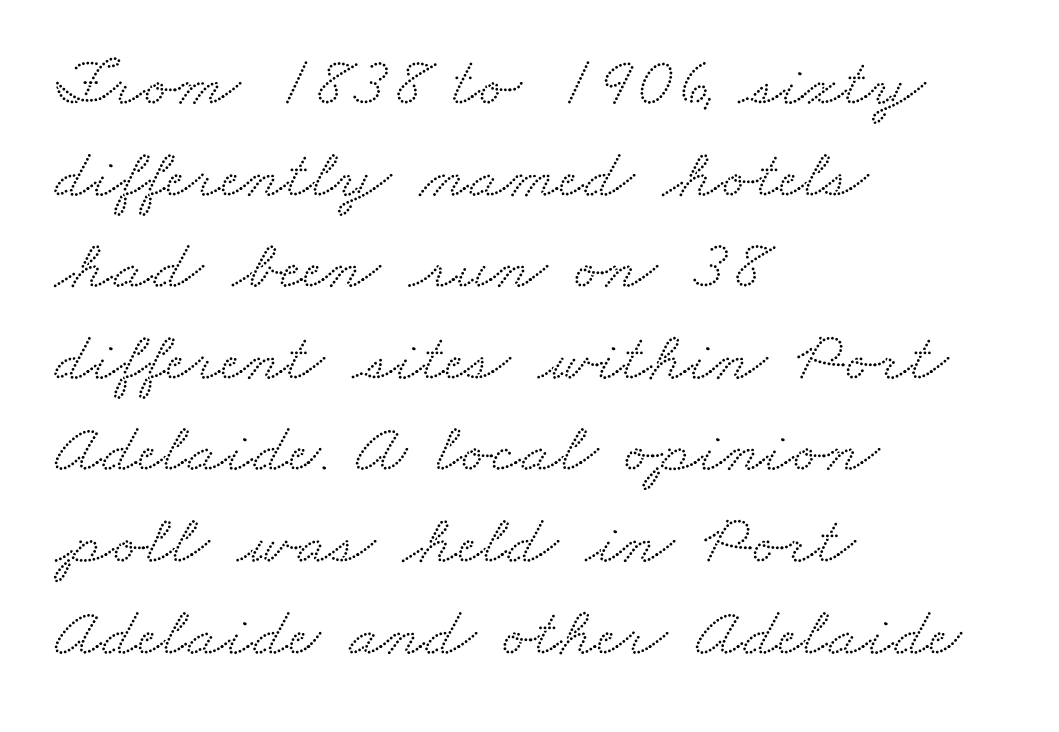
The typeface chosen for these lines features serifs. The ragged edge is on the right, which tells us the setting is flush left. The strip under each line holds only bare page. The gaps between neighbouring characters are ordinary and unremarkable. Each letter keeps its own natural width here, so spacing adapts to shape. Leading matches the norm, producing a regular column.
